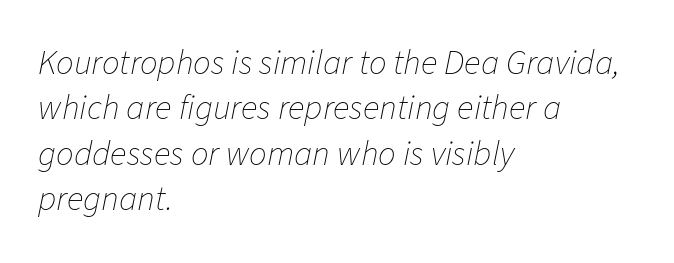
Q: Is the text bold? A: No.
Q: Is the text italic (slanted)? A: Yes, it leans right by about 11 degrees.
Q: Is the text underlined? A: No.
Q: How is the paragraph aligned? A: Left-aligned.
Q: Is the spacing between letters normal or unusually wide? A: Normal.
Q: Is the spacing between lines tight, normal or loose? A: Normal.
Q: Width (condensed, normal, or wide)? A: Normal.
Q: Stroke contrast? A: Low.
Q: x-height? A: Medium.
Q: Monospaced? A: No.
